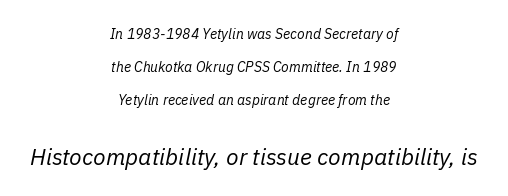
The image shows 23 px text type, italic (leaning right); set centered, loose line spacing (2.34x), normal letter spacing, not underlined; the second (bottom) block is 1.64x larger.
